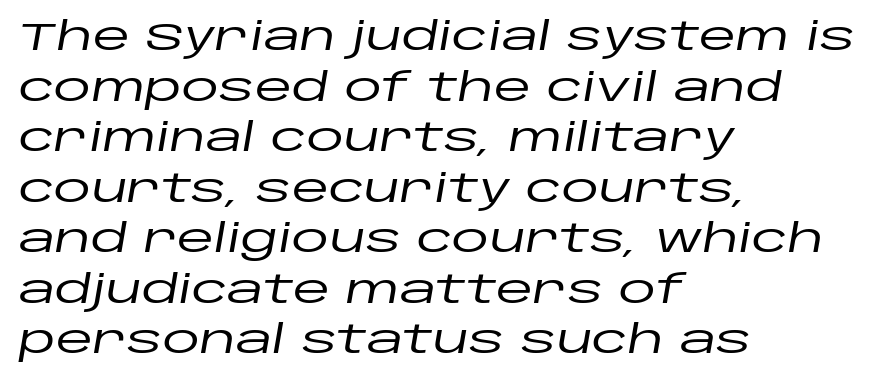
Q: Is the text italic (slanted)? A: Yes, it leans right by about 10 degrees.
Q: Is the text underlined? A: No.
Q: How is the paragraph aligned? A: Left-aligned.
Q: Is the spacing between letters normal or unusually wide? A: Normal.
Q: Is the spacing between lines tight, normal or loose? A: Normal.
Q: Width (condensed, normal, or wide)? A: Wide.
Q: Stroke contrast? A: Low.
Q: x-height? A: Large.
Q: Monospaced? A: No.
